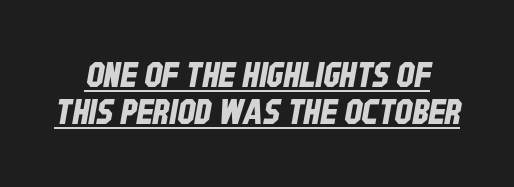
{"serif": "no", "width": "condensed", "stroke_contrast": "low", "x_height": "large", "monospaced": "no", "underline": "yes", "line_spacing": "tight", "line_spacing_ratio": 1.06, "letter_spacing": "normal", "letter_spacing_em": 0.0, "glyph_px": 35}
